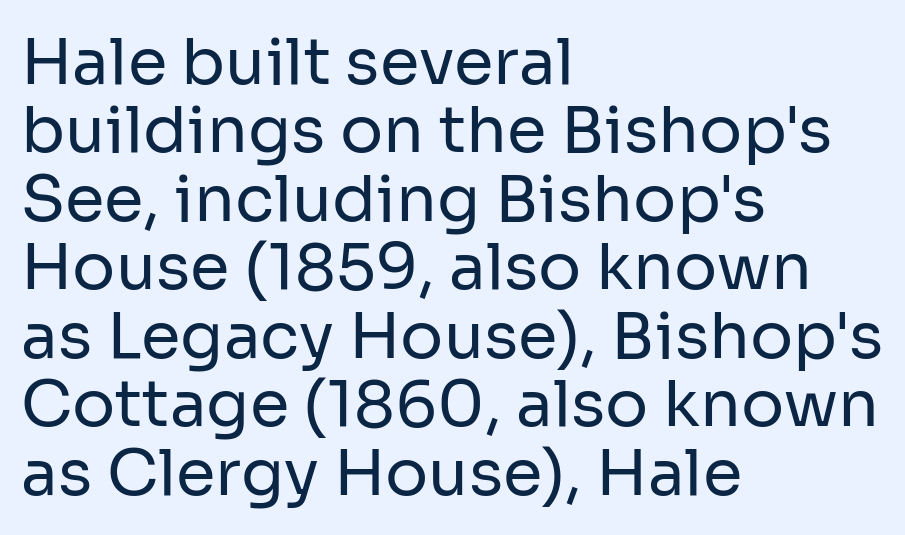
The specimen omits any rule beneath the text block's lines. Reading down the column, the eye jumps only a short way to each next line. Is there any slant? The stems are plumb. Here the designer chose a conventional face with non-uniform glyph widths. Is this a sans? Yes — the strokes have no serifs. The rendering keeps characters at their native spacing.
